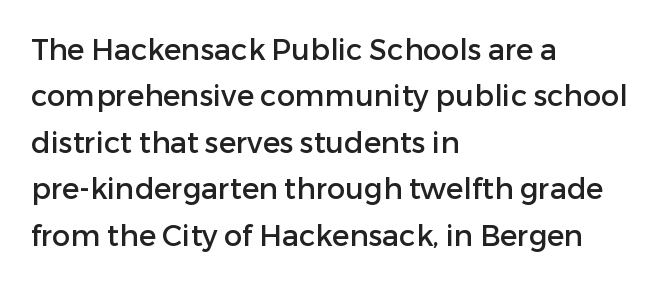
Q: Is the text italic (slanted)? A: No, it is upright.
Q: Is the typeface a serif or a sans-serif typeface? A: Sans-serif.
Q: Is the text underlined? A: No.
Q: How is the paragraph aligned? A: Left-aligned.
Q: Is the spacing between letters normal or unusually wide? A: Normal.
Q: Is the spacing between lines tight, normal or loose? A: Normal.
Q: Width (condensed, normal, or wide)? A: Normal.
Q: Stroke contrast? A: Low.
Q: x-height? A: Medium.
Q: Monospaced? A: No.
